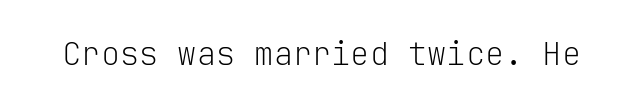
The strokes are not fattened; the text isn't bold. This rendering features lettering with no underline. What stands out about the letter spacing? Nothing — it is the standard amount. Fixed-width glyphs throughout — classic coding-font behaviour.
